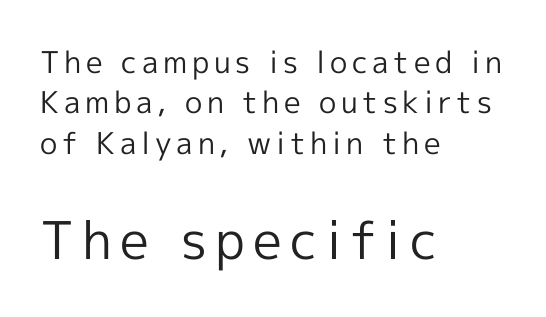
Q: Is the text bold? A: No.
Q: Is the text italic (slanted)? A: No, it is upright.
Q: Is the typeface a serif or a sans-serif typeface? A: Sans-serif.
Q: Is the text underlined? A: No.
Q: How is the paragraph aligned? A: Left-aligned.
Q: Is the spacing between lines tight, normal or loose? A: Normal.
Q: Which block of text is set in a larger size, the first (top) or the second (bottom)? A: The second (bottom) one.
Q: Width (condensed, normal, or wide)? A: Normal.
Q: x-height? A: Medium.
Q: Monospaced? A: No.
